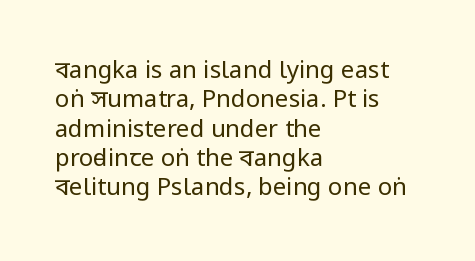
{"italic": "no", "bold": "no", "underline": "no", "align": "left", "line_spacing_ratio": 1.22, "letter_spacing": "normal", "letter_spacing_em": 0.0, "glyph_px": 24}
